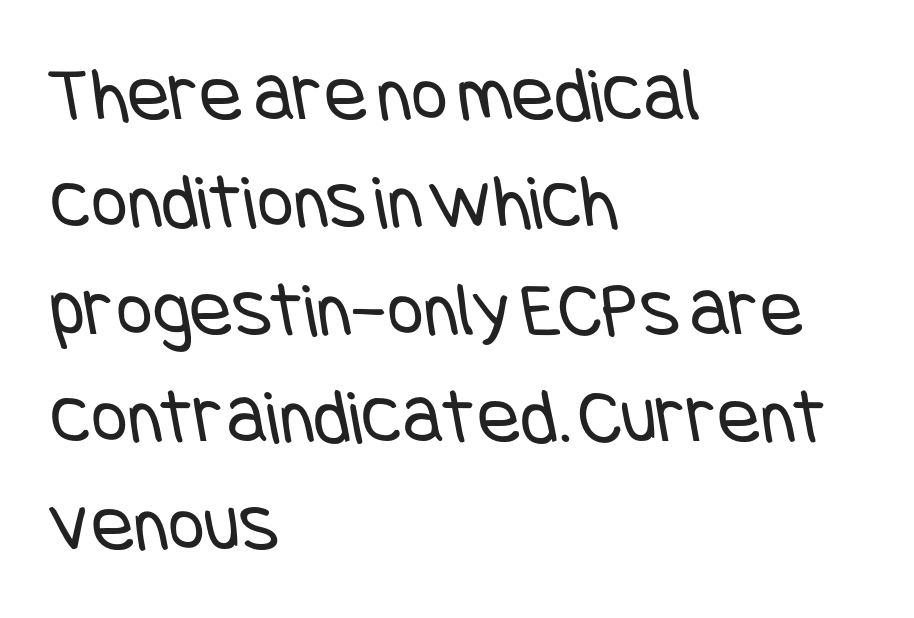
The image shows 79 px regular-weight, condensed sans-serif type; set left-aligned, normal line spacing (1.36x), normal letter spacing, not underlined; low stroke contrast and a large x-height.
